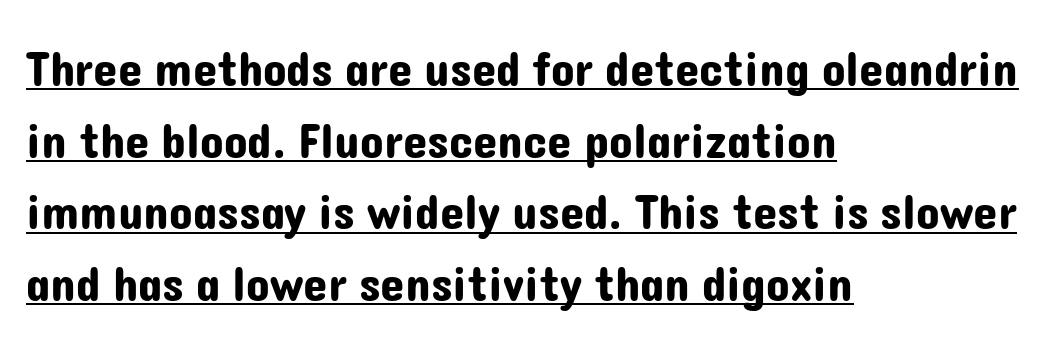
Q: Is the text italic (slanted)? A: No, it is upright.
Q: Is the typeface a serif or a sans-serif typeface? A: Sans-serif.
Q: Is the text underlined? A: Yes.
Q: How is the paragraph aligned? A: Left-aligned.
Q: Is the spacing between letters normal or unusually wide? A: Normal.
Q: Is the spacing between lines tight, normal or loose? A: Normal.
Q: Width (condensed, normal, or wide)? A: Normal.
Q: Stroke contrast? A: Low.
Q: x-height? A: Medium.
Q: Monospaced? A: No.
